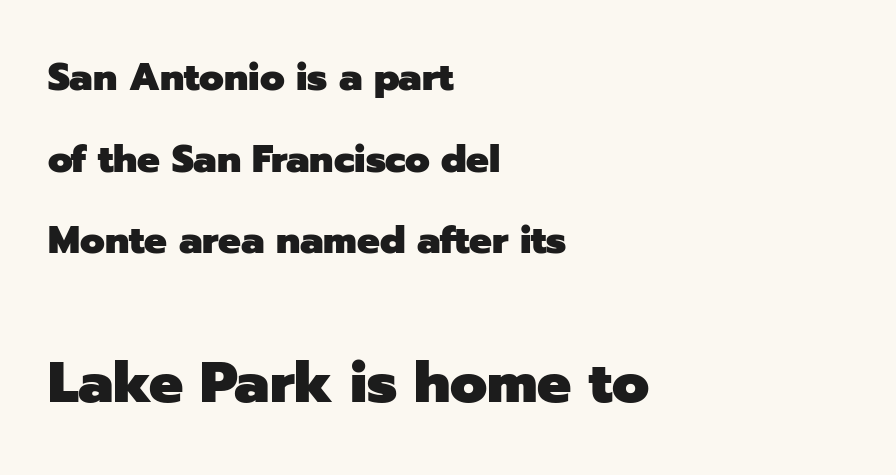
The passage shown is emphatically bold. The passage shown stacks its lines with a broad gap. This sample has the flowing, uneven cadence of proportional lettering. There is no visible air inserted between adjacent glyphs. A bare baseline throughout the passage.
